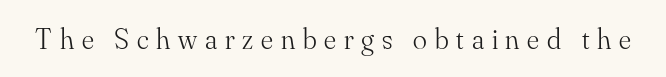
{"serif": "yes", "italic": "no", "bold": "no", "weight": "light", "width": "normal", "stroke_contrast": "medium", "x_height": "small", "monospaced": "no", "underline": "no", "letter_spacing": "wide", "letter_spacing_em": 0.27, "glyph_px": 29}
